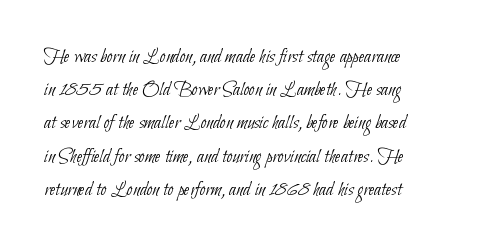
{"bold": "no", "underline": "no", "line_spacing": "normal", "line_spacing_ratio": 1.58, "letter_spacing": "normal", "letter_spacing_em": 0.0, "glyph_px": 21}
